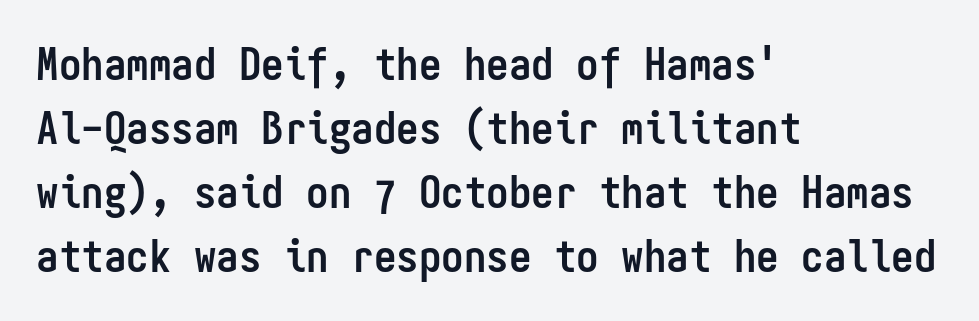
Horizontal alignment here is leftward, the default for most running prose. The horizontal fit of the characters is conventional and even. Descenders hang freely into open space. Style check: upright. The rendering uses a bold face; every stroke is thick and dark. Rows of type keep a routine distance in the vertical direction.
